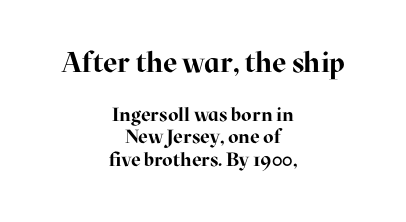
Check where the strokes stop: tiny serifs finish them off. Where is the straight margin? There isn't one; the lines are centered. Nothing unusual about the tracking: characters are spaced as the font intends. Does the lettering tilt? It doesn't — this is upright. Honestly, there is no underline to notice here at all. Does the bottom block carry the larger type? No, the top block does.
